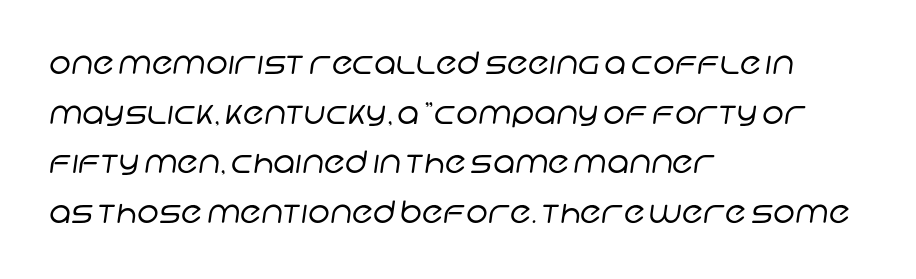
The passage shown is not underscored anywhere. The paragraph has a hard left edge and a soft right edge. Is the type heavy? It reads as light-to-regular instead. How are the letters spaced? Ordinarily, with no added tracking.
